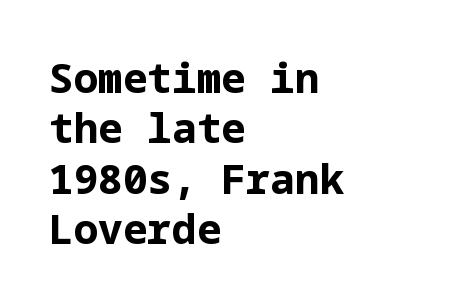
Honestly, the letter spacing is just normal — you wouldn't notice it. In CSS terms this would be text-align: left. How heavy is the stroke? Heavy — this is a bold. Is there any slant? The stems are plumb. This rendering employs a face without finishing strokes, i.e., a sans-serif.
